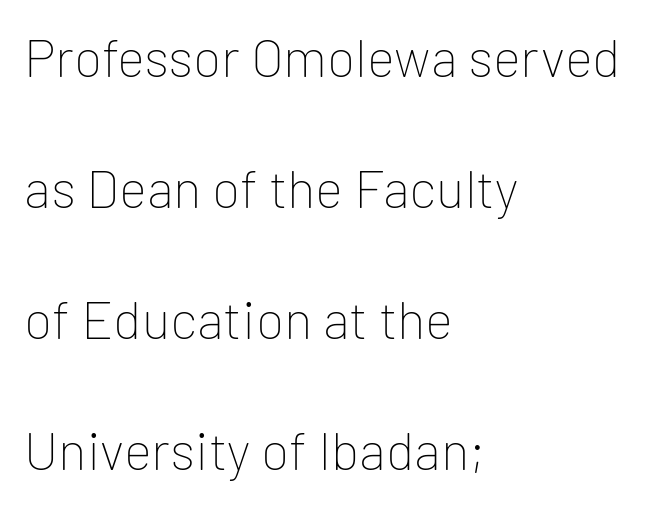
Q: Is the text bold? A: No.
Q: Is the text italic (slanted)? A: No, it is upright.
Q: Is the typeface a serif or a sans-serif typeface? A: Sans-serif.
Q: Is the text underlined? A: No.
Q: How is the paragraph aligned? A: Left-aligned.
Q: Is the spacing between letters normal or unusually wide? A: Normal.
Q: Is the spacing between lines tight, normal or loose? A: Loose.
Q: Width (condensed, normal, or wide)? A: Normal.
Q: Stroke contrast? A: Low.
Q: x-height? A: Medium.
Q: Monospaced? A: No.
